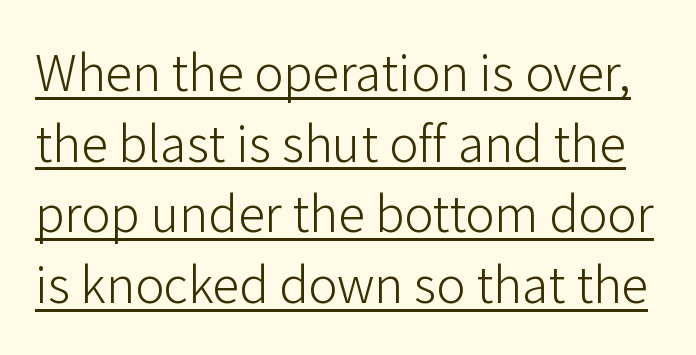
The image shows 54 px light sans-serif type, upright; set normal line spacing (1.31x), normal letter spacing, underlined; low stroke contrast and a medium x-height.
